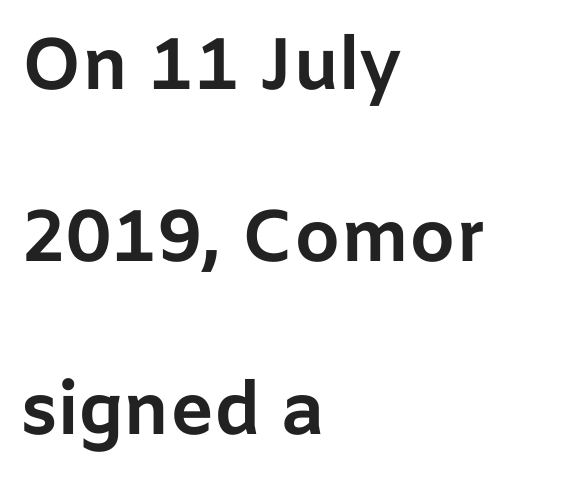
Nothing unusual about the tracking: characters are spaced as the font intends. Horizontal bands of white between lines are thick stripes. Check under the words: just untouched page. The passage shown is emphatically bold. A typesetter would call this proportional, since set widths differ per character. The rag falls on the right side of this text block.
